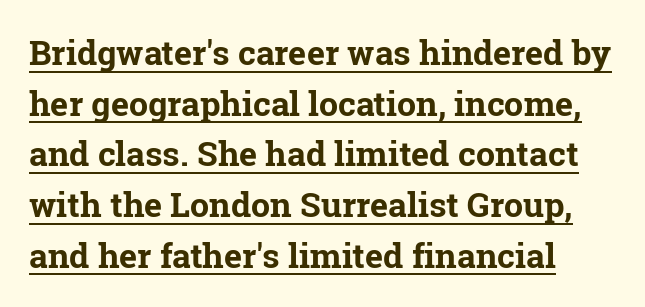
Spacing between characters is what you'd get straight out of the box. A typographer would call this underscored text. Baseline-to-baseline distance is the conventional proportion of letter height. The sample has been set heavy, in full bold.
